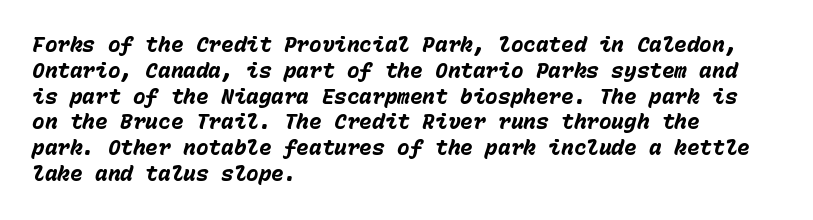
{"italic": "yes", "lean": "right", "slant_degrees": 15, "bold": "yes", "underline": "no", "align": "left", "line_spacing_ratio": 1.23, "letter_spacing": "normal", "letter_spacing_em": 0.0, "glyph_px": 21}
